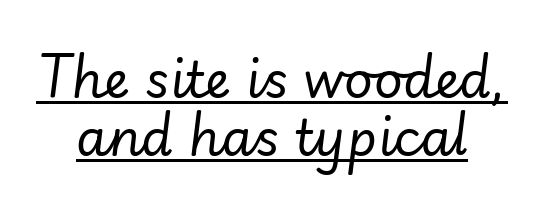
You could call the tracking neutral — neither tight nor loose. Short and long lines alike share a common midpoint. Unbolded letterforms with no extra heft. The face used here is proportionally spaced, like ordinary book or web type.
